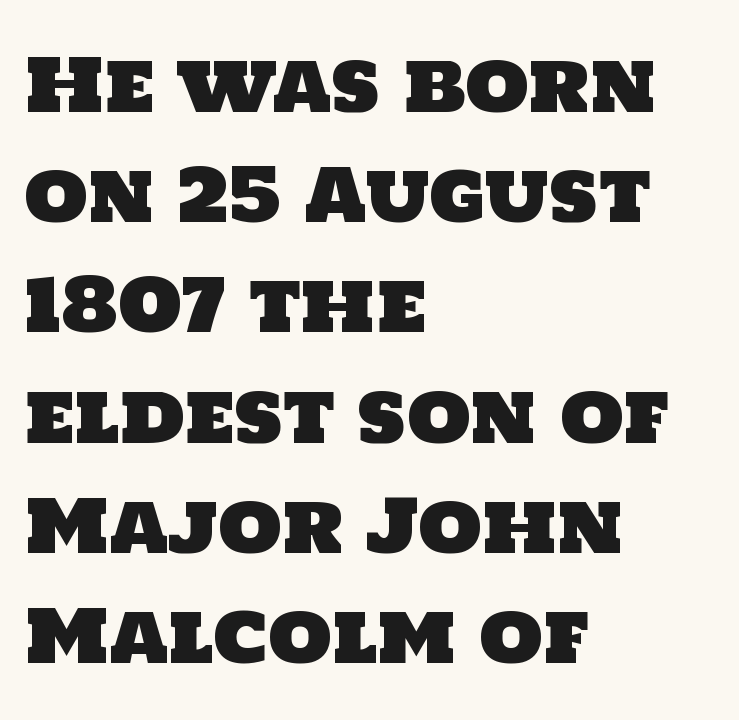
The image shows 73 px sans-serif type; set left-aligned, normal line spacing (1.51x), normal letter spacing, not underlined; low stroke contrast and a large x-height.
